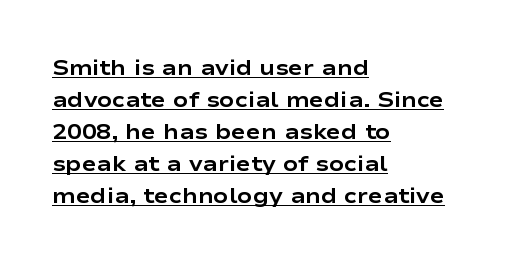
The image shows 22 px bold type, upright; set left-aligned, normal line spacing (1.46x), normal letter spacing, underlined.
